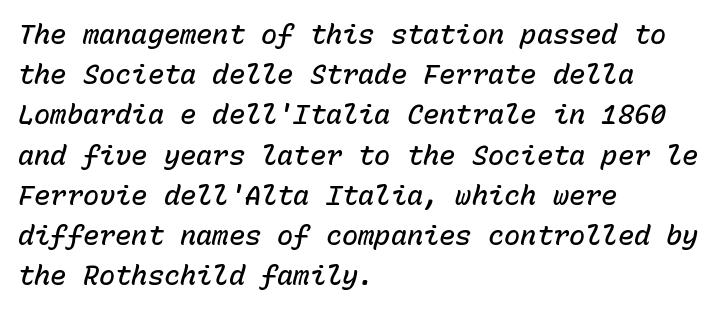
The font is running at a semibold setting, under full bold. The lines are quadded left. Students, observe: this is what conventionally led text looks like. The rendering keeps characters at their native spacing. In terms of posture, this sample is oblique. A bare baseline throughout the passage.
